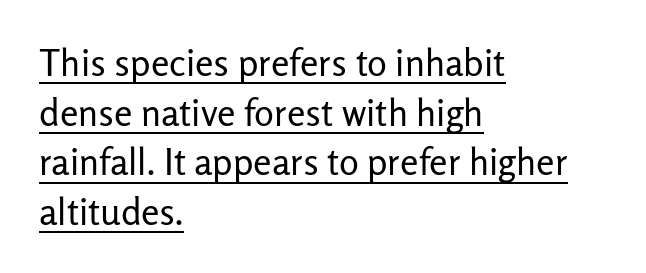
{"serif": "no", "italic": "no", "bold": "no", "weight": "regular", "width": "normal", "stroke_contrast": "low", "x_height": "medium", "monospaced": "no", "underline": "yes", "align": "left", "line_spacing": "normal", "line_spacing_ratio": 1.34, "letter_spacing": "normal", "letter_spacing_em": 0.0, "glyph_px": 37}
